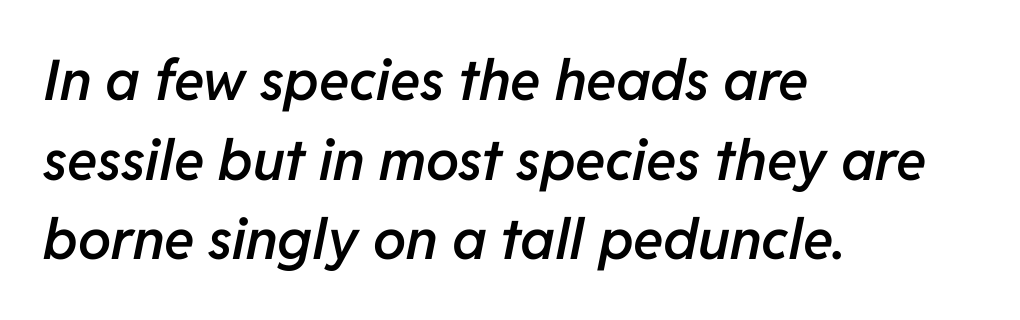
{"italic": "yes", "lean": "right", "slant_degrees": 11, "bold": "semi", "weight": "semibold", "width": "normal", "stroke_contrast": "low", "x_height": "medium", "monospaced": "no", "underline": "no", "align": "left", "line_spacing": "normal", "line_spacing_ratio": 1.42, "letter_spacing": "normal", "letter_spacing_em": 0.0, "glyph_px": 56}
